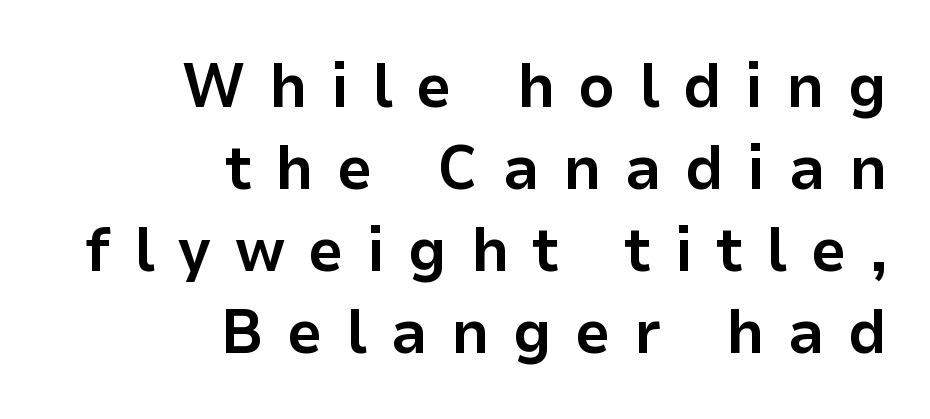
Q: Is the text bold? A: Yes.
Q: Is the text italic (slanted)? A: No, it is upright.
Q: Is the typeface a serif or a sans-serif typeface? A: Sans-serif.
Q: Is the text underlined? A: No.
Q: How is the paragraph aligned? A: Right-aligned.
Q: Is the spacing between letters normal or unusually wide? A: Unusually wide.
Q: Is the spacing between lines tight, normal or loose? A: Normal.
Q: Width (condensed, normal, or wide)? A: Normal.
Q: Stroke contrast? A: Low.
Q: x-height? A: Medium.
Q: Monospaced? A: No.
